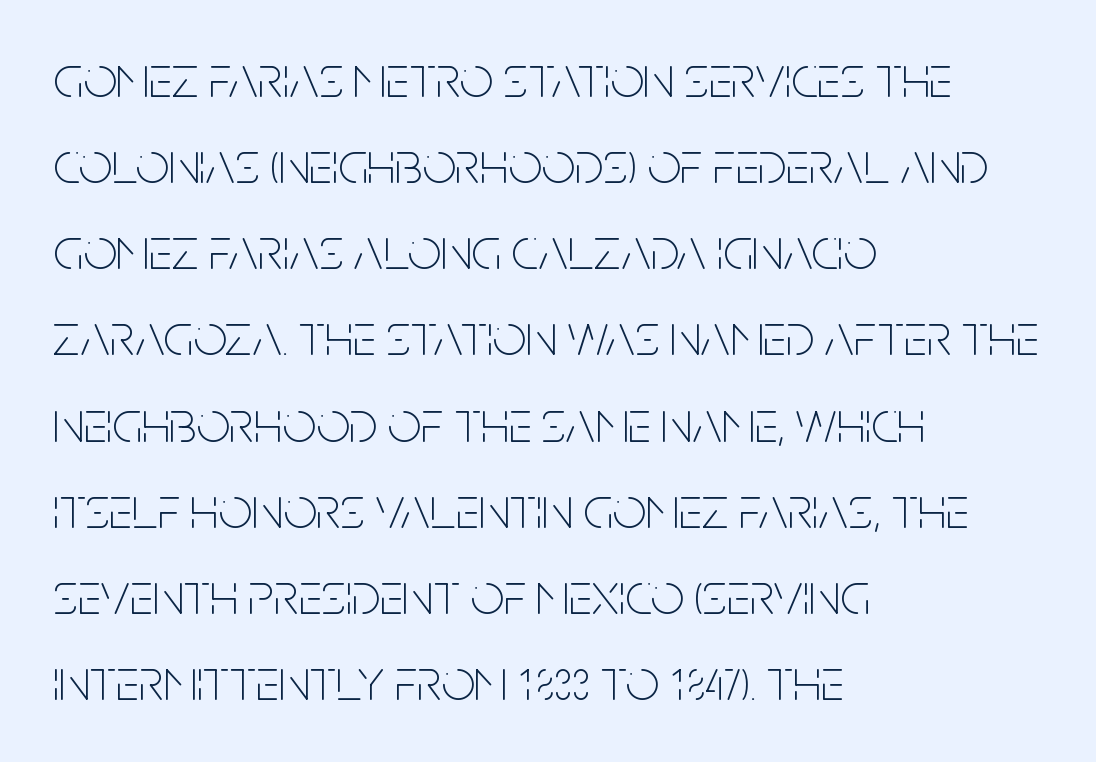
The image shows 59 px thin, condensed sans-serif type, upright; set left-aligned, normal line spacing (1.46x), normal letter spacing, not underlined; low stroke contrast and a large x-height.
